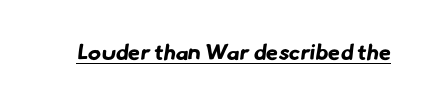
Q: Is the text bold? A: Yes.
Q: Is the text underlined? A: Yes.
Q: Is the spacing between letters normal or unusually wide? A: Normal.
